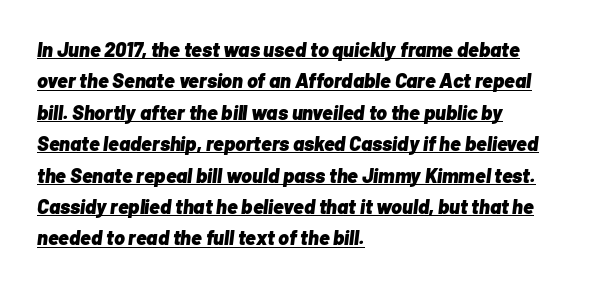
Q: Is the text bold? A: Yes.
Q: Is the text italic (slanted)? A: Yes, it leans right by about 7 degrees.
Q: Is the text underlined? A: Yes.
Q: How is the paragraph aligned? A: Left-aligned.
Q: Is the spacing between letters normal or unusually wide? A: Normal.
Q: Is the spacing between lines tight, normal or loose? A: Normal.
